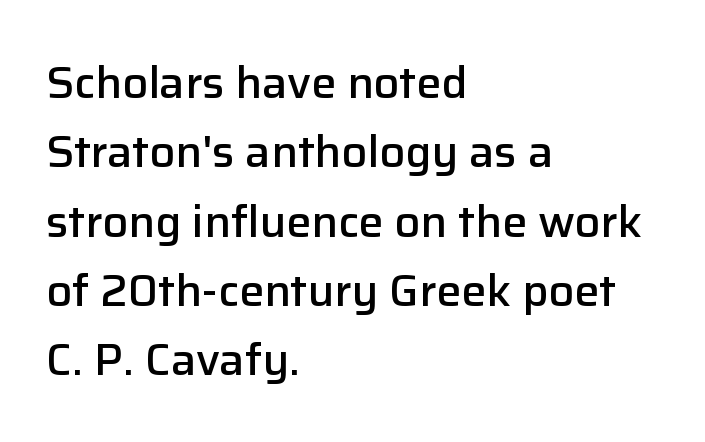
The image shows 45 px semibold sans-serif type, upright; set left-aligned, normal line spacing (1.54x), normal letter spacing, not underlined; low stroke contrast and a medium x-height.
